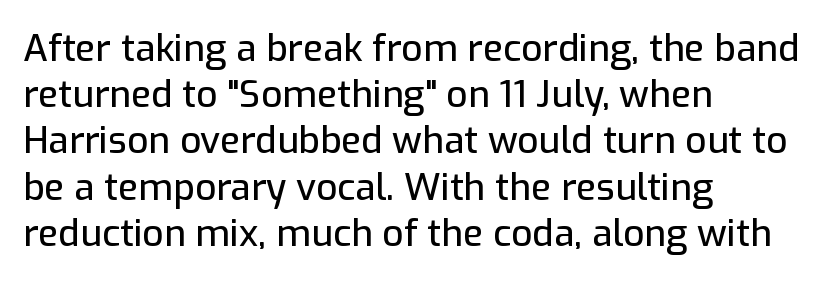
Between one letter and the next there's only the usual sliver of space. Type style note: lacks serifs. Horizontally, the lines are justified to the leading edge only. This is roman type, the default non-slanted kind. These lines are rendered in a variable-pitch font. The words here are not underlined.
